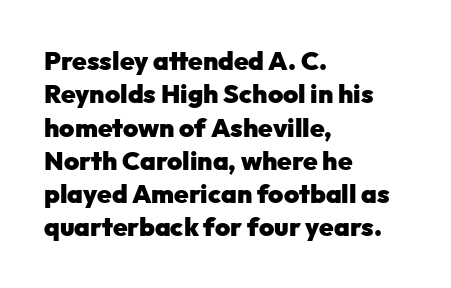
The image shows 26 px bold type, upright; set left-aligned, normal line spacing (1.28x), normal letter spacing, not underlined.
